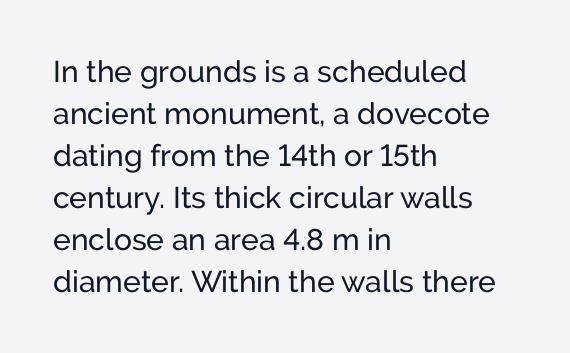
This rendering employs a face without finishing strokes, i.e., a sans-serif. Type without underlining. A typesetter would mark this as roman, not italic. Counters stay open thanks to moderate or lighter strokes. Is this a fixed-width face? No — the glyphs have proportional, varying widths.
